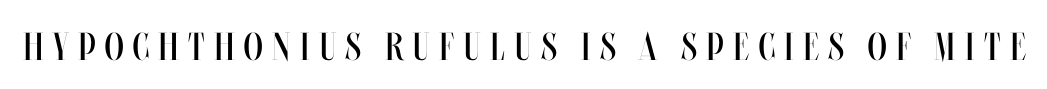
The image shows 39 px regular-weight, condensed type, upright; set unusually wide letter spacing (+0.24 em), not underlined; medium stroke contrast and a large x-height.
